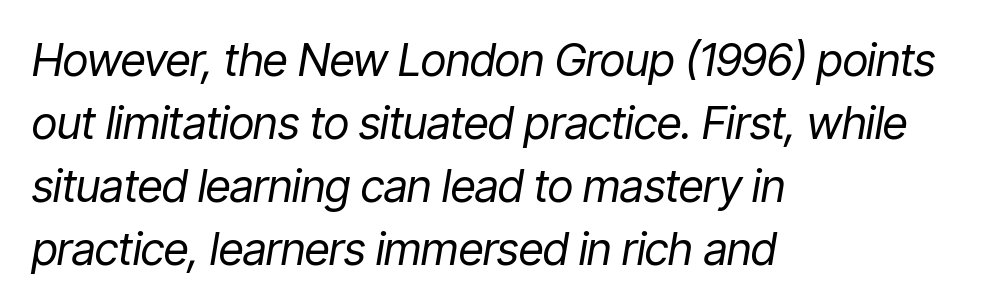
Italic: yes, the glyphs are oblique. The zone under the glyphs is completely vacant. Evenly set lines give the paragraph a standard silhouette. The rag falls on the right side of this text block. Students, note that the glyphs here touch the page at normal intervals. The face looks like a standard text weight, possibly lighter.
